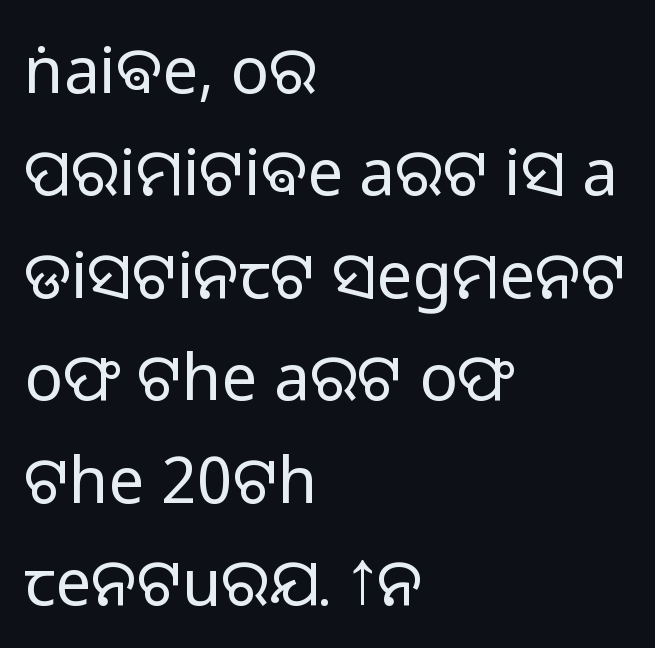
Do the characters align in a grid? No, the font is proportional. Rows of type keep a routine distance in the vertical direction. The zone under the glyphs is completely vacant. This is the regular roman posture of the typeface. A typesetter would call this zero additional tracking. The compositor pushed each line to the left boundary.
